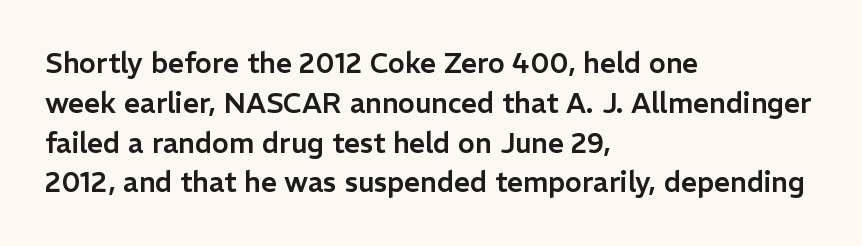
These lines were composed using upright roman letters. What stands out about the letter spacing? Nothing — it is the standard amount. A bare baseline throughout the passage. Are there feet on the stems? There aren't — it's a sans.
